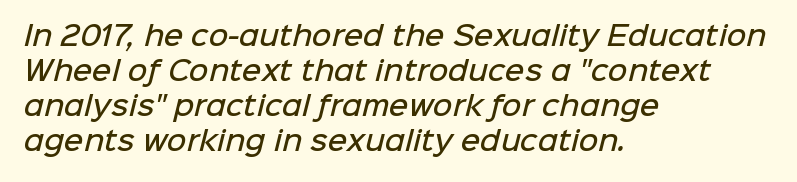
Each new line begins a customary step beneath the previous one. The glyphs are unaccompanied by any horizontal stroke below them. The compositor pushed each line to the left boundary. This sample uses plain, unmodified letter spacing. These lines carry some extra weight — a demibold, not a full bold.
